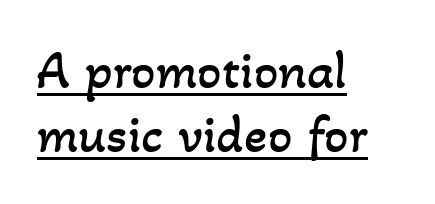
Q: Is the text bold? A: No.
Q: Is the text underlined? A: Yes.
Q: How is the paragraph aligned? A: Left-aligned.
Q: Is the spacing between letters normal or unusually wide? A: Normal.
Q: Width (condensed, normal, or wide)? A: Normal.
Q: Stroke contrast? A: Low.
Q: x-height? A: Small.
Q: Monospaced? A: No.
